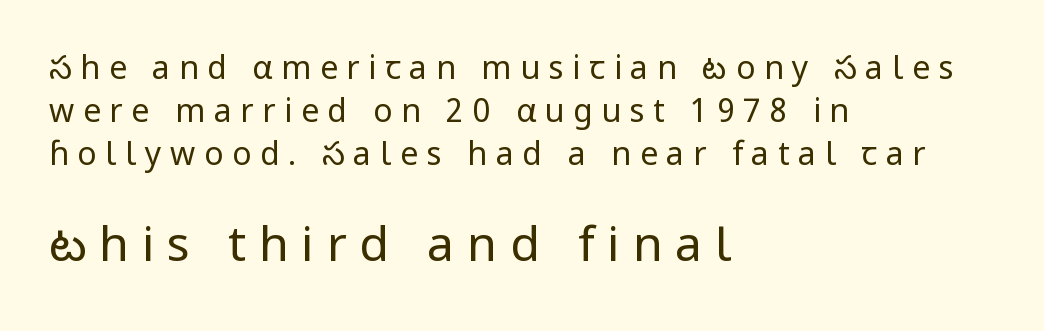
{"serif": "no", "italic": "no", "bold": "no", "weight": "regular", "width": "normal", "stroke_contrast": "low", "x_height": "medium", "monospaced": "no", "underline": "no", "align": "left", "line_spacing": "normal", "line_spacing_ratio": 1.34, "letter_spacing": "wide", "letter_spacing_em": 0.27, "larger_block": "second", "size_ratio": 1.5, "glyph_px": 48}
